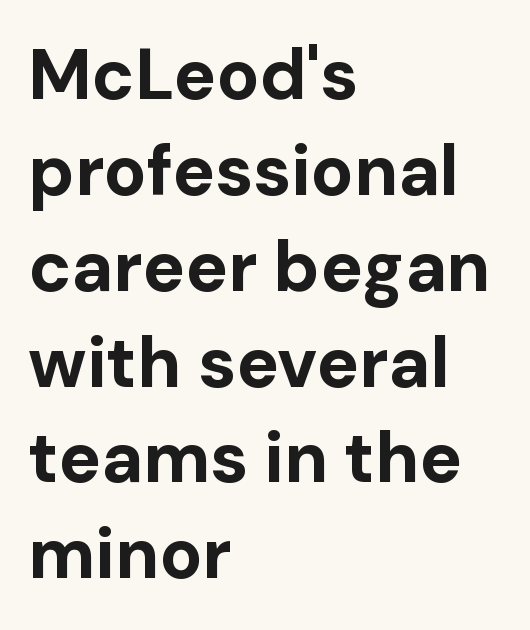
Q: Is the text bold? A: Yes.
Q: Is the text italic (slanted)? A: No, it is upright.
Q: Is the typeface a serif or a sans-serif typeface? A: Sans-serif.
Q: Is the text underlined? A: No.
Q: How is the paragraph aligned? A: Left-aligned.
Q: Is the spacing between letters normal or unusually wide? A: Normal.
Q: Is the spacing between lines tight, normal or loose? A: Normal.
Q: Width (condensed, normal, or wide)? A: Normal.
Q: Stroke contrast? A: Low.
Q: x-height? A: Medium.
Q: Monospaced? A: No.
